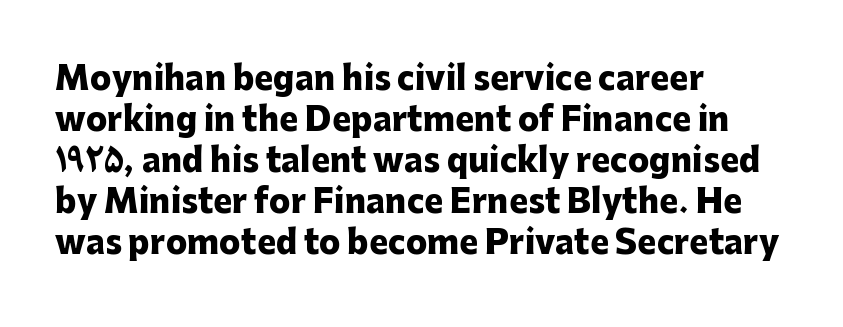
Q: Is the text bold? A: Yes.
Q: Is the text italic (slanted)? A: No, it is upright.
Q: Is the typeface a serif or a sans-serif typeface? A: Sans-serif.
Q: Is the text underlined? A: No.
Q: How is the paragraph aligned? A: Left-aligned.
Q: Is the spacing between letters normal or unusually wide? A: Normal.
Q: Is the spacing between lines tight, normal or loose? A: Normal.
Q: Width (condensed, normal, or wide)? A: Normal.
Q: Stroke contrast? A: Low.
Q: x-height? A: Medium.
Q: Monospaced? A: No.
